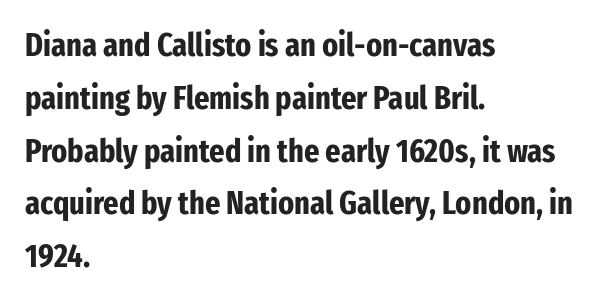
{"serif": "no", "italic": "no", "bold": "yes", "weight": "bold", "width": "condensed", "stroke_contrast": "low", "x_height": "medium", "monospaced": "no", "underline": "no", "align": "left", "line_spacing": "normal", "line_spacing_ratio": 1.6, "letter_spacing": "normal", "letter_spacing_em": 0.0, "glyph_px": 33}
